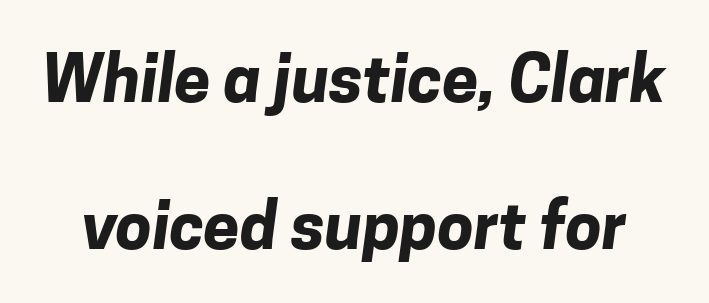
{"serif": "no", "bold": "yes", "weight": "bold", "width": "normal", "stroke_contrast": "low", "x_height": "medium", "monospaced": "no", "underline": "no", "line_spacing": "loose", "line_spacing_ratio": 2.26, "letter_spacing": "normal", "letter_spacing_em": 0.0, "glyph_px": 65}
